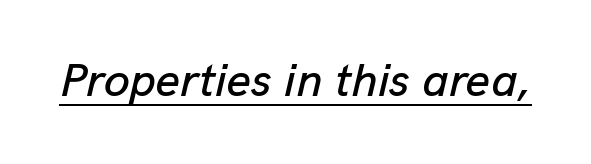
Posture: slanted. Students, note that the glyphs here touch the page at normal intervals. Beneath each row of characters lies a ruled line. Each letter keeps its own natural width here, so spacing adapts to shape.
